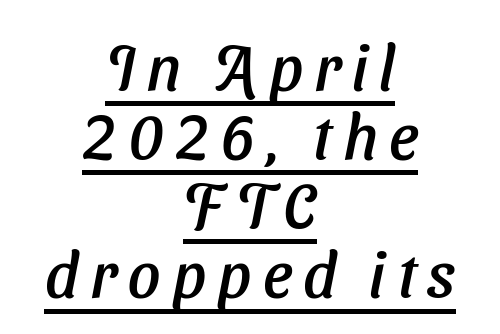
{"width": "normal", "stroke_contrast": "low", "x_height": "medium", "monospaced": "no", "underline": "yes", "align": "center", "line_spacing": "tight", "line_spacing_ratio": 1.08, "glyph_px": 64}
